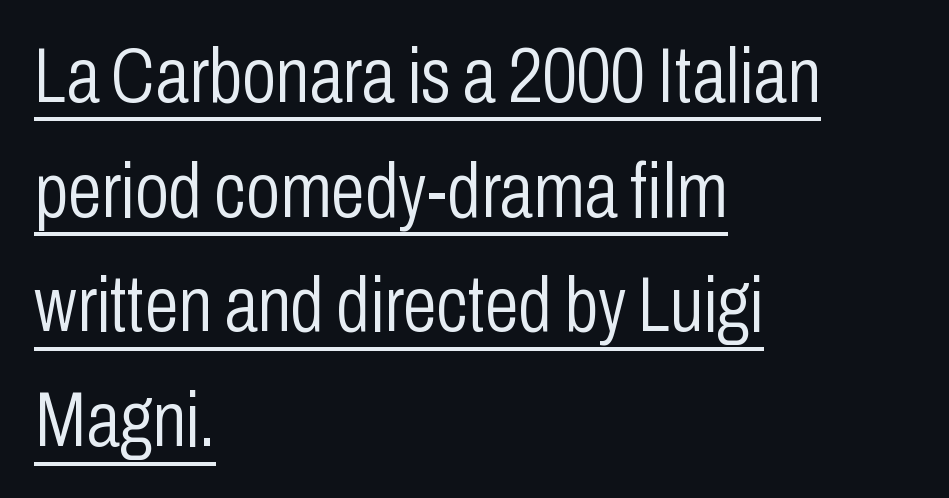
The horizontal fit of the characters is conventional and even. Looks like regular typesetting: each glyph gets only the width it needs. The glyphs in this specimen are sans serif. The type sits square on the baseline with zero lean. The sample's only ornament is a line tracing under the words.
